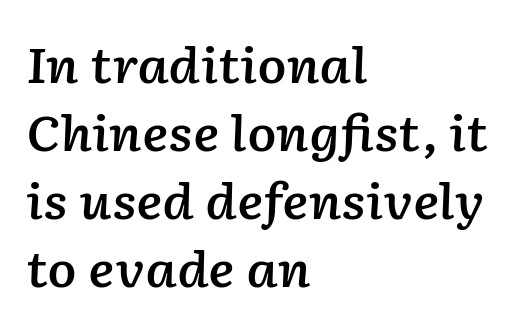
Unmarked baselines from the first word to the last. There is no visible air inserted between adjacent glyphs. Vertically, the passage feels balanced, rows spaced as you'd expect. A typesetter would mark this as italic. The passage shown is typed in a proportional face where columns would drift.
